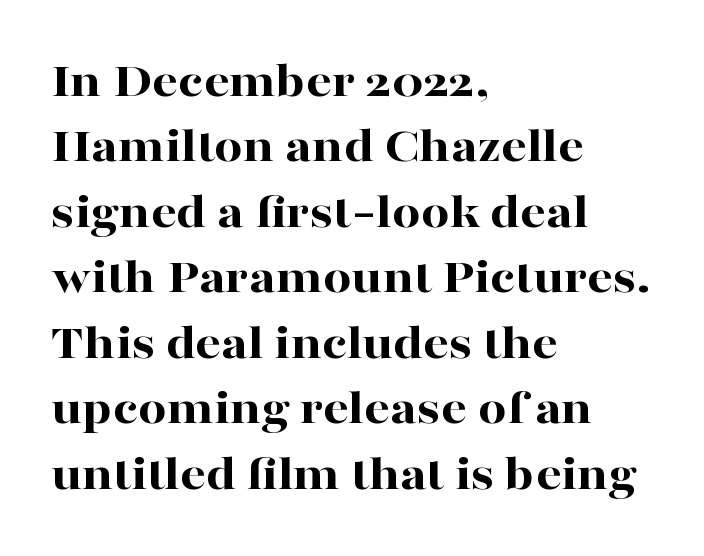
The passage shown is typed in a proportional face where columns would drift. Is the letter spacing exaggerated? No — it looks like the ordinary default. Letters rest on an invisible, unmarked baseline. Rendered with straight, roman letterforms. These lines sit exactly where default settings would place them.
